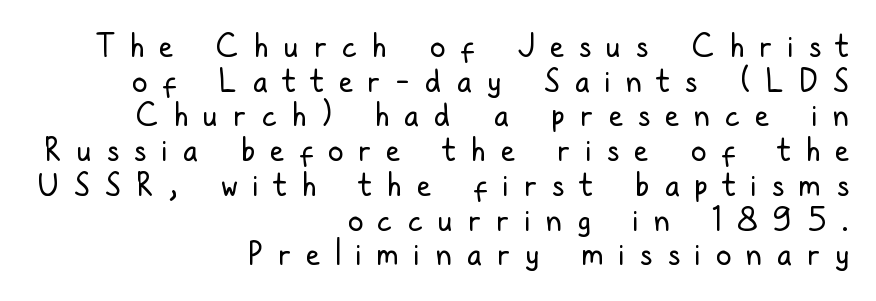
The image shows 31 px regular-weight, condensed sans-serif type, upright; set right-aligned, tight line spacing (1.12x), unusually wide letter spacing (+0.49 em), not underlined; low stroke contrast and a medium x-height.
